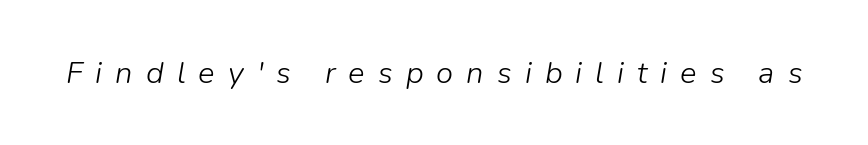
The image shows 31 px light type, italic (leaning right); set unusually wide letter spacing (+0.42 em), not underlined; low stroke contrast and a medium x-height.
